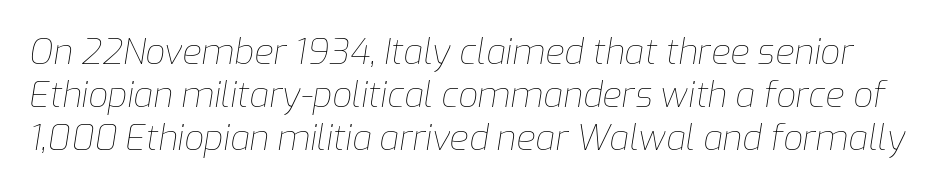
Is this a fixed-width face? No — the glyphs have proportional, varying widths. Just letters on the line, the space beneath them empty. Stems and bowls with no extra thickness — not bold. The rendering keeps characters at their native spacing.
